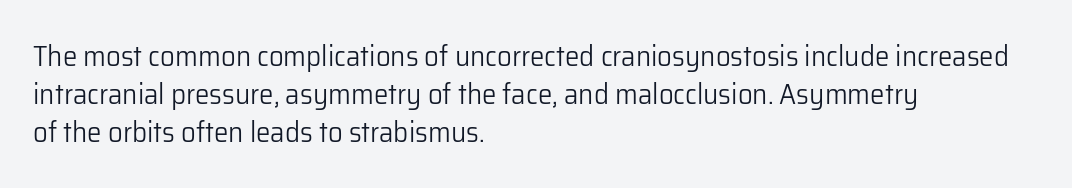
The image shows 29 px light sans-serif type, upright; set left-aligned, normal line spacing (1.31x), normal letter spacing, not underlined; low stroke contrast and a medium x-height.
